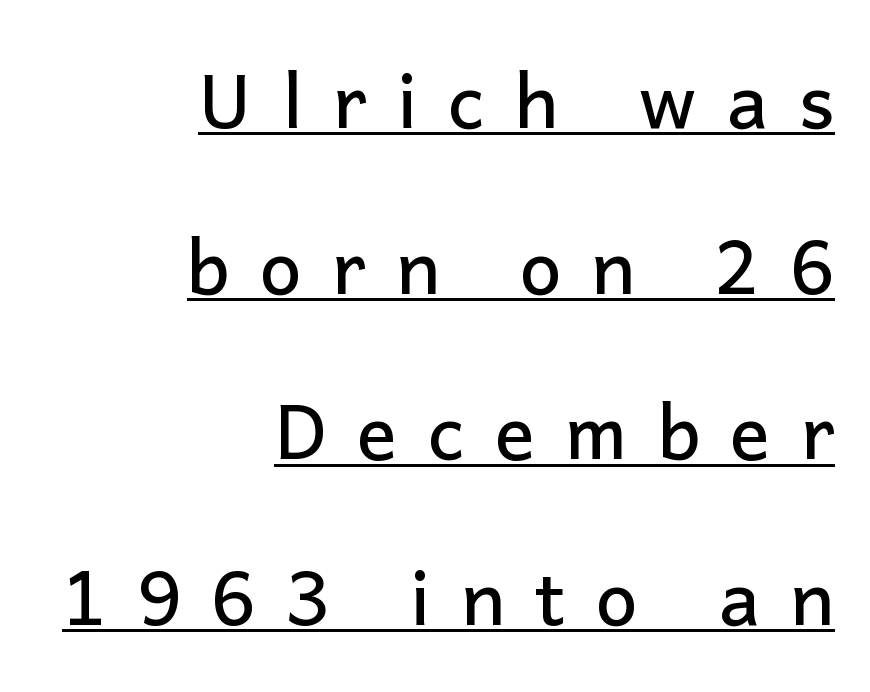
{"serif": "no", "italic": "no", "width": "normal", "stroke_contrast": "low", "x_height": "medium", "monospaced": "no", "underline": "yes", "align": "right", "line_spacing": "loose", "line_spacing_ratio": 2.21, "letter_spacing": "wide", "letter_spacing_em": 0.4, "glyph_px": 75}
